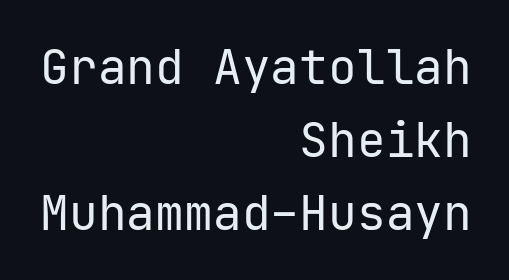
Q: Is the text bold? A: No.
Q: Is the text italic (slanted)? A: No, it is upright.
Q: Is the typeface a serif or a sans-serif typeface? A: Sans-serif.
Q: Is the text underlined? A: No.
Q: How is the paragraph aligned? A: Right-aligned.
Q: Is the spacing between letters normal or unusually wide? A: Normal.
Q: Is the spacing between lines tight, normal or loose? A: Normal.
Q: Width (condensed, normal, or wide)? A: Normal.
Q: Stroke contrast? A: Low.
Q: x-height? A: Medium.
Q: Monospaced? A: Yes.
